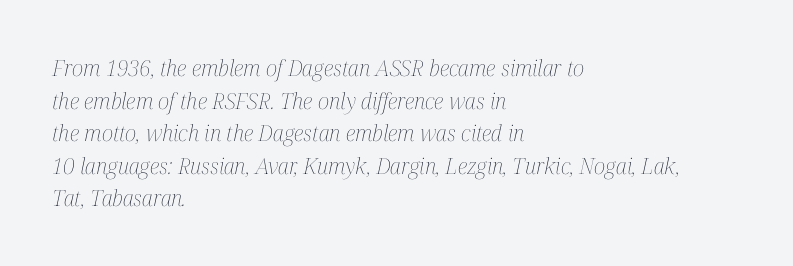
{"italic": "yes", "lean": "right", "slant_degrees": 12, "bold": "no", "underline": "no", "align": "left", "line_spacing": "normal", "line_spacing_ratio": 1.48, "letter_spacing": "normal", "letter_spacing_em": 0.0, "glyph_px": 22}
